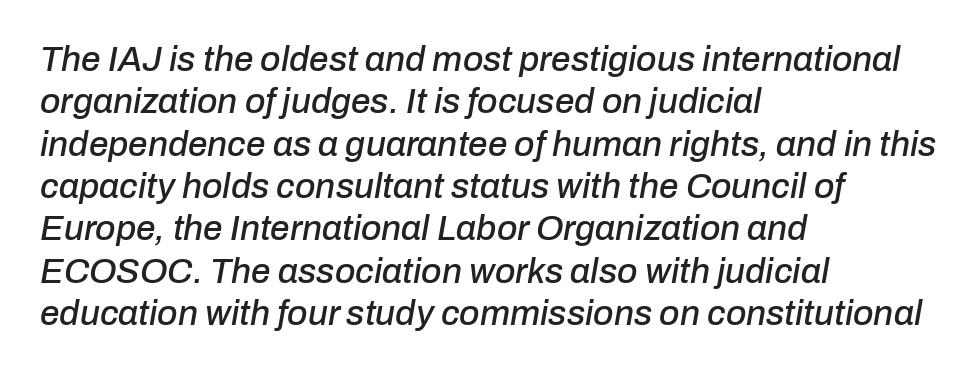
{"italic": "yes", "lean": "right", "slant_degrees": 10, "width": "normal", "stroke_contrast": "low", "x_height": "medium", "monospaced": "no", "underline": "no", "align": "left", "line_spacing_ratio": 1.21, "letter_spacing": "normal", "letter_spacing_em": 0.0, "glyph_px": 35}
